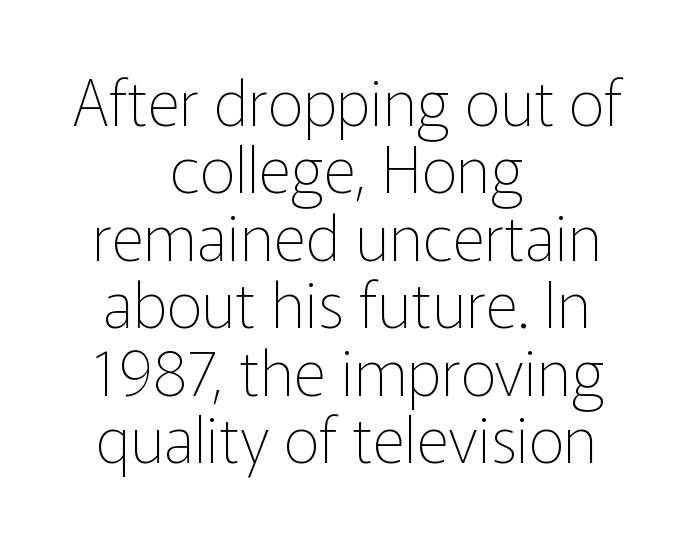
The passage shown is not underscored anywhere. Grotesque or geometric, the face here clearly has no serifs. The font's upright variant was chosen for this text. Each stroke keeps to a modest, everyday thickness or less.
